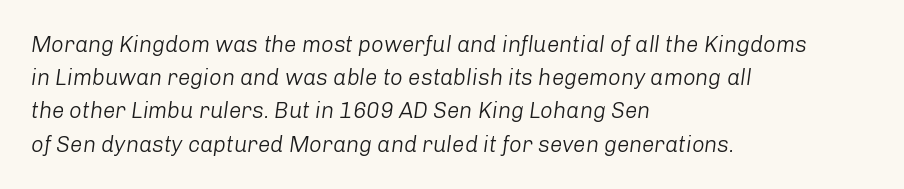
{"italic": "yes", "lean": "right", "slant_degrees": 8, "bold": "no", "underline": "no", "align": "left", "line_spacing": "normal", "line_spacing_ratio": 1.51, "letter_spacing": "normal", "letter_spacing_em": 0.0, "glyph_px": 22}
